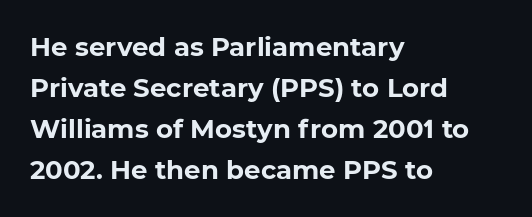
Q: Is the text bold? A: Yes.
Q: Is the text underlined? A: No.
Q: How is the paragraph aligned? A: Left-aligned.
Q: Is the spacing between letters normal or unusually wide? A: Normal.
Q: Is the spacing between lines tight, normal or loose? A: Normal.
